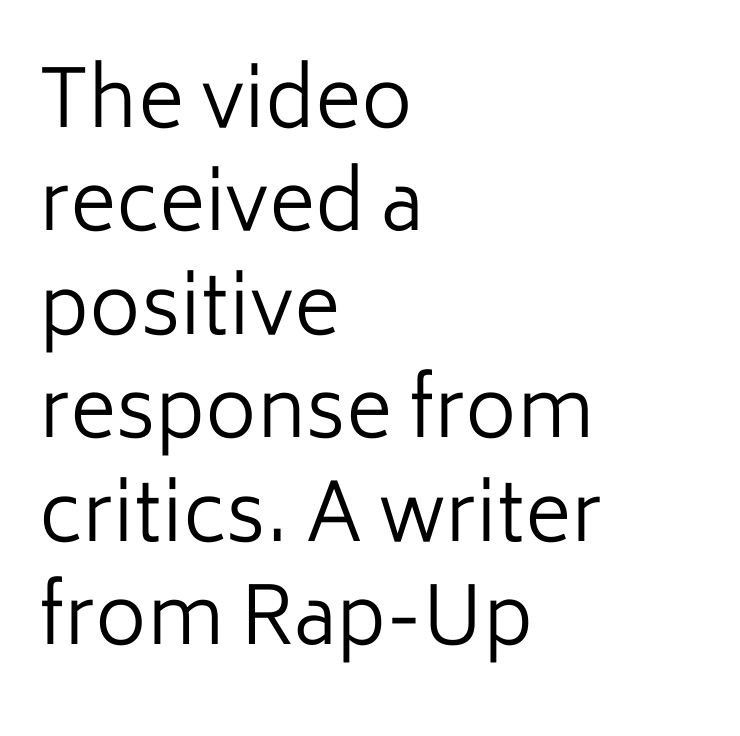
The image shows 79 px regular-weight sans-serif type, upright; set left-aligned, normal line spacing (1.31x), normal letter spacing, not underlined; low stroke contrast and a medium x-height.
